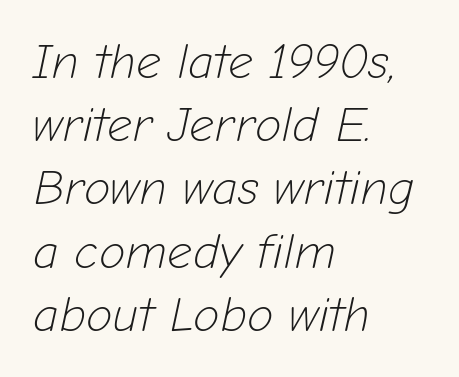
{"italic": "yes", "lean": "right", "slant_degrees": 12, "bold": "no", "weight": "light", "width": "normal", "stroke_contrast": "low", "x_height": "medium", "monospaced": "no", "underline": "no", "align": "left", "line_spacing": "normal", "line_spacing_ratio": 1.29, "letter_spacing": "normal", "letter_spacing_em": 0.0, "glyph_px": 49}
